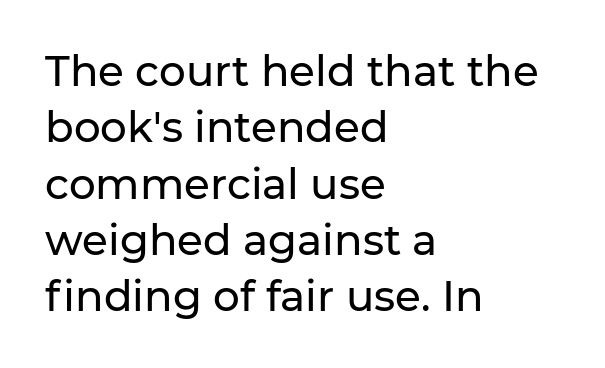
The image shows 42 px sans-serif type, upright; set left-aligned, normal line spacing (1.34x), normal letter spacing, not underlined; low stroke contrast and a medium x-height.
